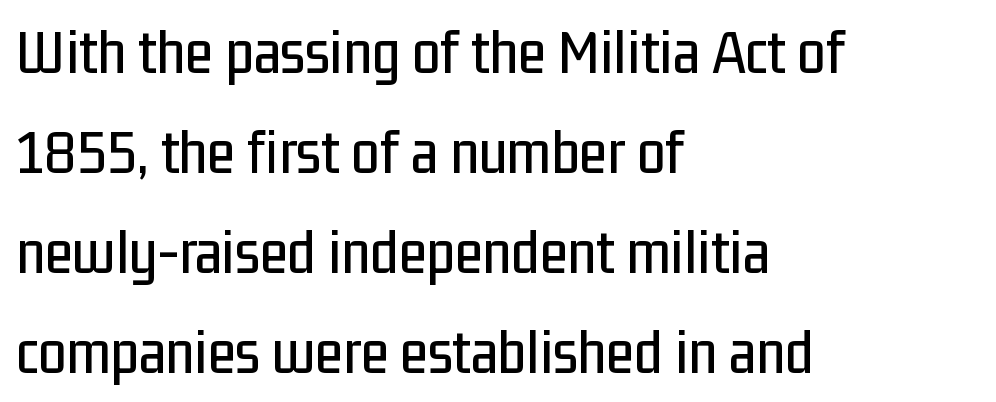
The type family on display is of the sans-serif kind. The space between consecutive lines is moderate. The font's upright variant was chosen for this text. What stands out about the letter spacing? Nothing — it is the standard amount. Do the characters align in a grid? No, the font is proportional. Does the copy run flush right? No — it runs flush left.
